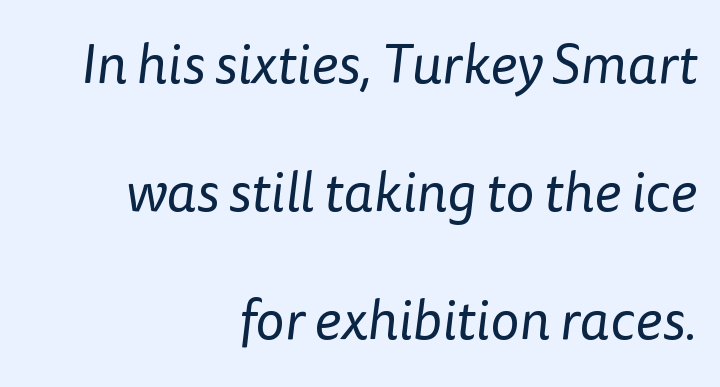
The image shows 56 px regular-weight sans-serif type; set right-aligned, loose line spacing (2.29x), normal letter spacing, not underlined; low stroke contrast and a medium x-height.
